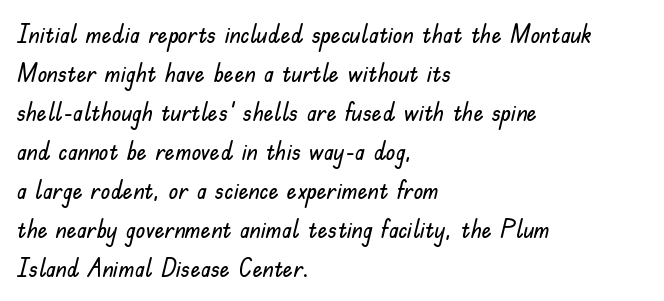
{"underline": "no", "align": "left", "line_spacing": "normal", "line_spacing_ratio": 1.56, "letter_spacing": "normal", "letter_spacing_em": 0.0, "glyph_px": 25}
